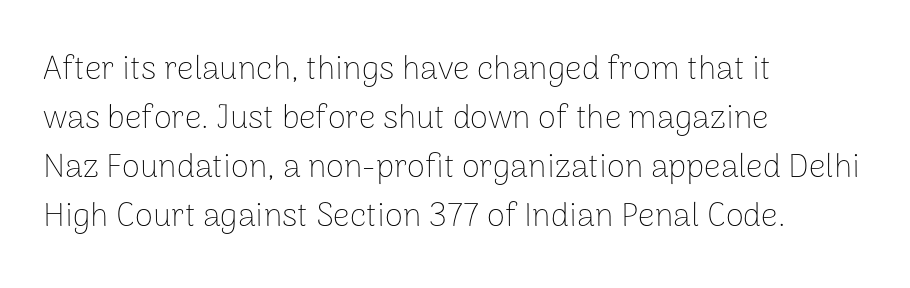
{"serif": "no", "italic": "no", "bold": "no", "weight": "thin", "width": "normal", "stroke_contrast": "low", "x_height": "medium", "monospaced": "no", "underline": "no", "align": "left", "line_spacing": "normal", "line_spacing_ratio": 1.48, "letter_spacing": "normal", "letter_spacing_em": 0.0, "glyph_px": 33}
